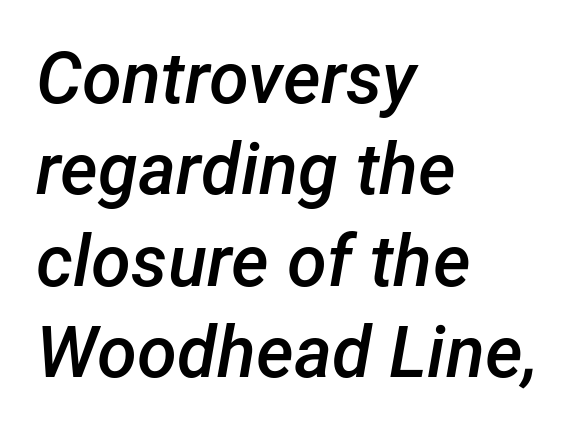
{"italic": "yes", "lean": "right", "slant_degrees": 12, "bold": "semi", "weight": "semibold", "width": "normal", "stroke_contrast": "low", "x_height": "medium", "monospaced": "no", "underline": "no", "align": "left", "line_spacing": "normal", "line_spacing_ratio": 1.27, "letter_spacing": "normal", "letter_spacing_em": 0.0, "glyph_px": 72}
